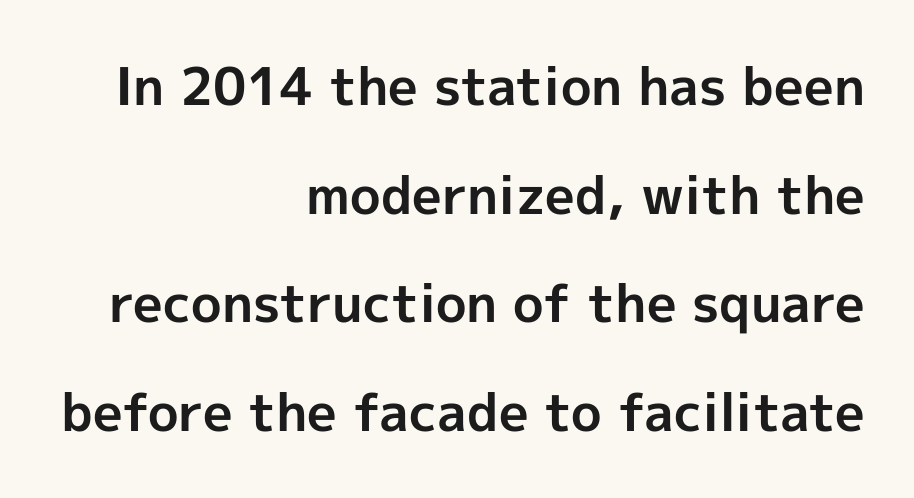
Horizontal bands of white between lines are thick stripes. Line ends are locked; line starts wander. Between one letter and the next there's only the usual sliver of space. The font's upright variant was chosen for this text. How heavy is the stroke? Heavy — this is a bold. These lines are composed in type without serifs.
